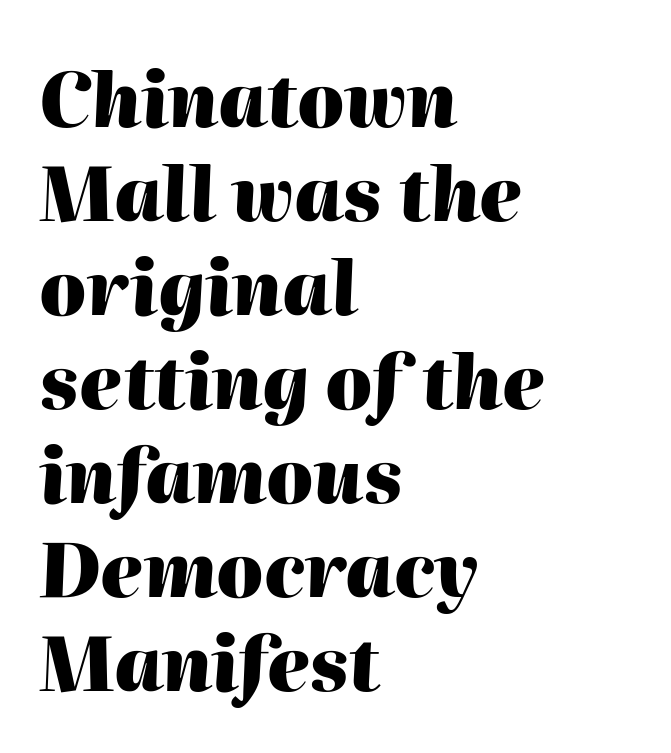
The image shows 74 px heavy type, italic (leaning right); set left-aligned, normal line spacing (1.27x), normal letter spacing, not underlined; high stroke contrast and a medium x-height.
